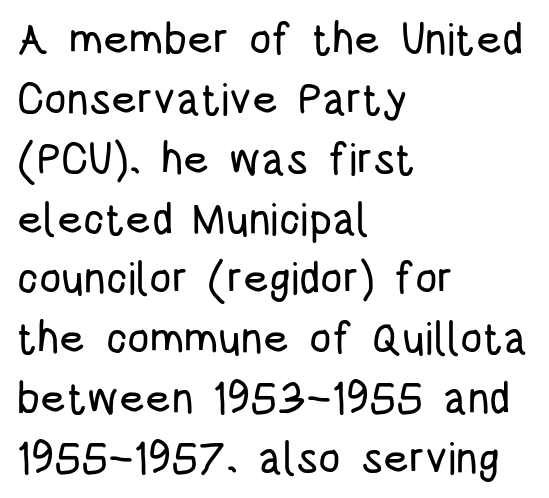
Stroke terminals: plain, sans-serif. Looks like regular typesetting: each glyph gets only the width it needs. A clean baseline with only descenders dipping below it. Style check: upright. The rendering keeps characters at their native spacing. Whoever set this chose a conventional vertical rhythm.
